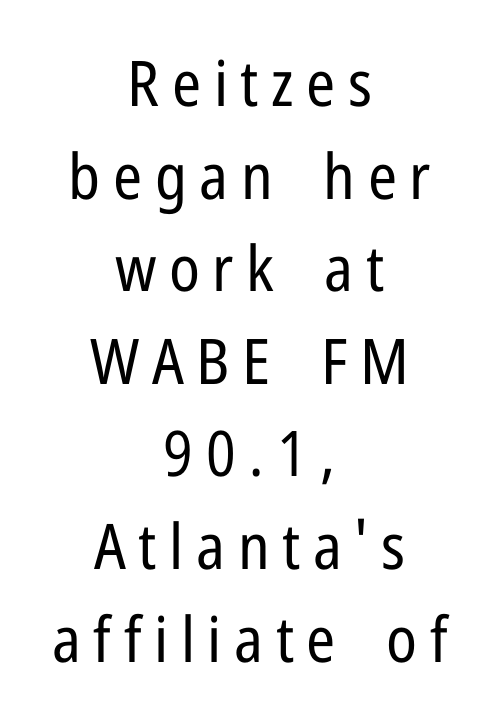
Do the letters lean? They stand straight. Caption: multi-line text, centered on the measure. The space between consecutive lines is moderate. Letterform terminals end flat and unadorned throughout the passage. Nobody drew a line under any word here. The horizontal fit of the characters is loose and conspicuously gappy.
